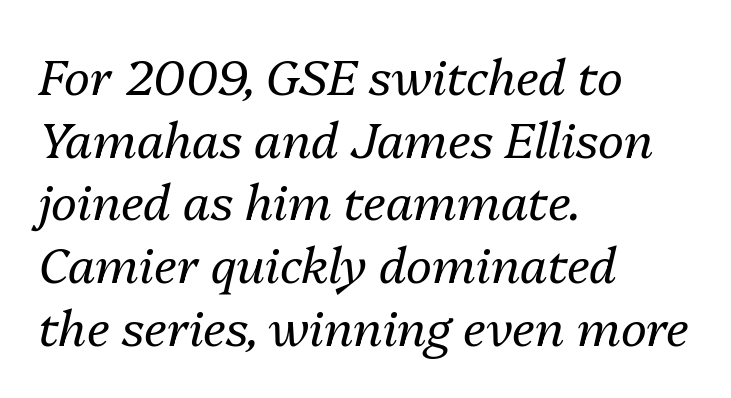
{"italic": "yes", "lean": "right", "slant_degrees": 13, "bold": "no", "weight": "regular", "width": "normal", "stroke_contrast": "medium", "x_height": "medium", "monospaced": "no", "underline": "no", "align": "left", "line_spacing": "normal", "line_spacing_ratio": 1.28, "letter_spacing": "normal", "letter_spacing_em": 0.0, "glyph_px": 49}
